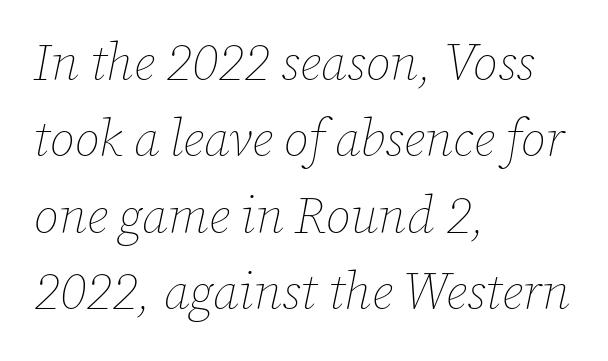
Q: Is the text bold? A: No.
Q: Is the text italic (slanted)? A: Yes, it leans right by about 12 degrees.
Q: Is the text underlined? A: No.
Q: How is the paragraph aligned? A: Left-aligned.
Q: Is the spacing between letters normal or unusually wide? A: Normal.
Q: Is the spacing between lines tight, normal or loose? A: Normal.
Q: Width (condensed, normal, or wide)? A: Normal.
Q: Stroke contrast? A: Low.
Q: x-height? A: Medium.
Q: Monospaced? A: No.
